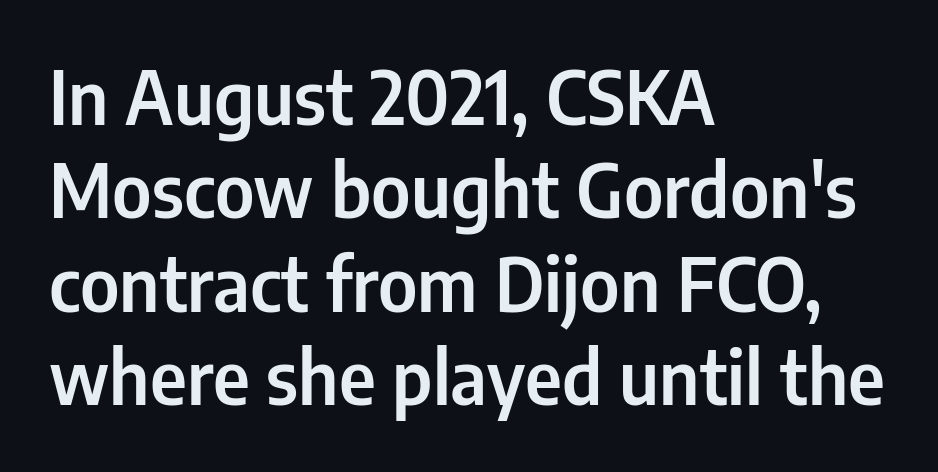
The image shows 73 px condensed sans-serif type, upright; set left-aligned, normal line spacing (1.28x), normal letter spacing, not underlined; low stroke contrast and a medium x-height.
